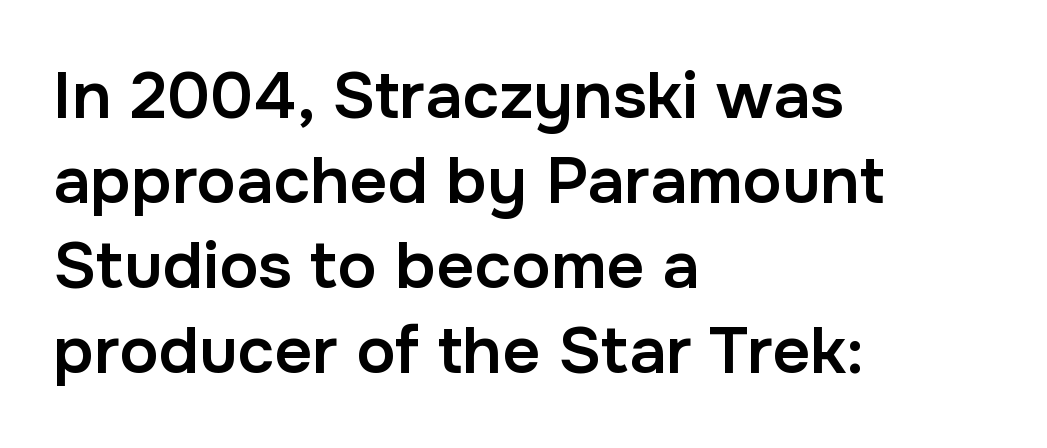
The image shows 66 px semibold sans-serif type, upright; set left-aligned, normal line spacing (1.29x), normal letter spacing, not underlined; low stroke contrast and a medium x-height.
